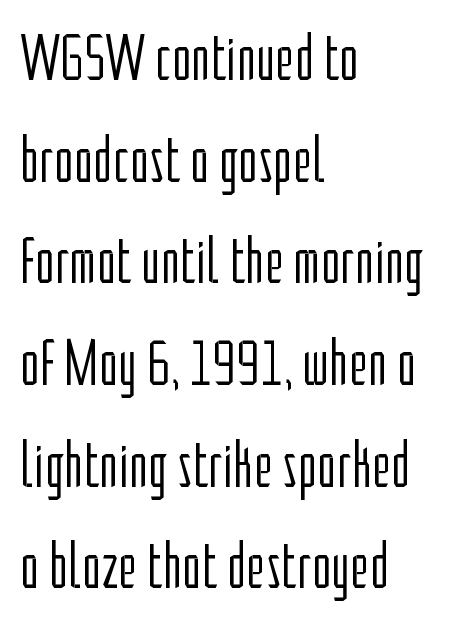
{"serif": "no", "italic": "no", "bold": "no", "weight": "light", "width": "condensed", "stroke_contrast": "low", "x_height": "medium", "monospaced": "no", "underline": "no", "align": "left", "line_spacing": "normal", "line_spacing_ratio": 1.54, "letter_spacing": "normal", "letter_spacing_em": 0.0, "glyph_px": 66}
